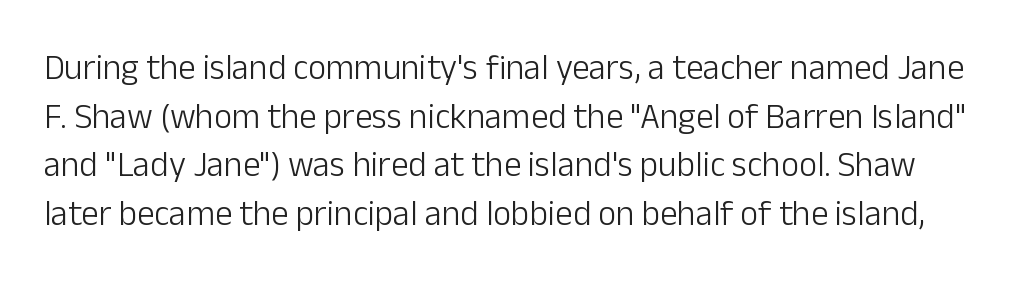
{"serif": "no", "italic": "no", "bold": "no", "weight": "light", "width": "normal", "stroke_contrast": "low", "x_height": "medium", "monospaced": "no", "underline": "no", "line_spacing": "normal", "line_spacing_ratio": 1.39, "letter_spacing": "normal", "letter_spacing_em": 0.0, "glyph_px": 35}
